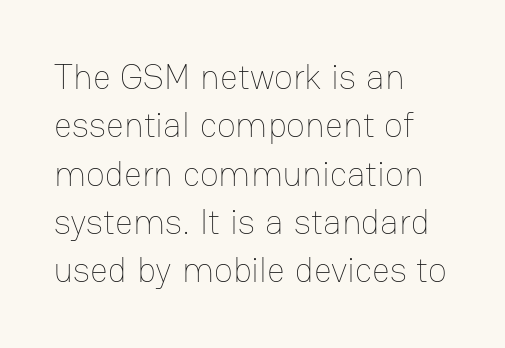
Q: Is the text bold? A: No.
Q: Is the text italic (slanted)? A: No, it is upright.
Q: Is the text underlined? A: No.
Q: How is the paragraph aligned? A: Left-aligned.
Q: Is the spacing between letters normal or unusually wide? A: Normal.
Q: Is the spacing between lines tight, normal or loose? A: Normal.
Q: Width (condensed, normal, or wide)? A: Normal.
Q: Stroke contrast? A: Low.
Q: x-height? A: Medium.
Q: Monospaced? A: No.
